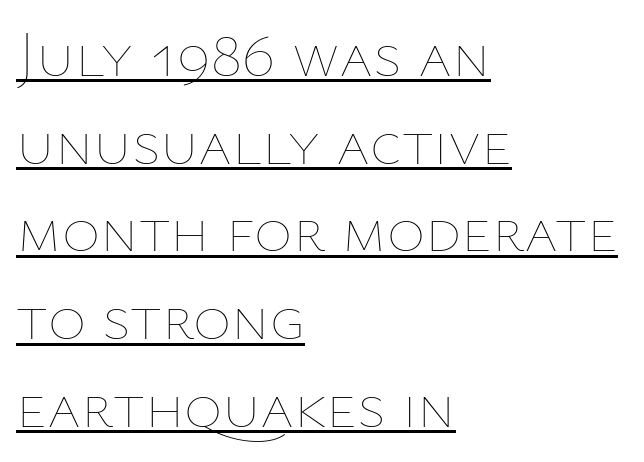
Typeset ragged right — the left edge is the straight one. Default kerning and tracking; the words read as compact shapes. The sample's only ornament is a line tracing under the words. Looks like regular typesetting: each glyph gets only the width it needs. Nope, not italic — everything's standing straight.
